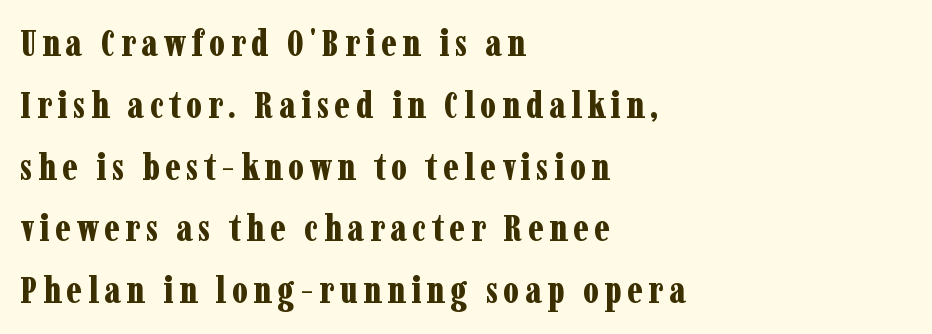
Q: Is the text bold? A: Yes.
Q: Is the text italic (slanted)? A: No, it is upright.
Q: Is the typeface a serif or a sans-serif typeface? A: Serif.
Q: Is the text underlined? A: No.
Q: How is the paragraph aligned? A: Left-aligned.
Q: Is the spacing between lines tight, normal or loose? A: Normal.
Q: Width (condensed, normal, or wide)? A: Condensed.
Q: Stroke contrast? A: Low.
Q: x-height? A: Medium.
Q: Monospaced? A: No.
